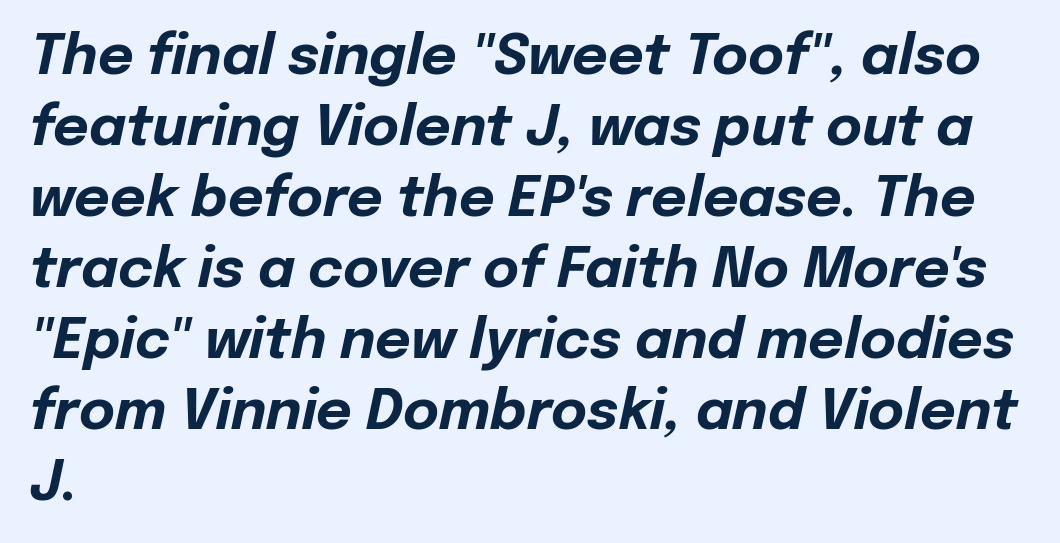
The image shows 55 px bold type, italic (leaning right); set left-aligned, normal line spacing (1.29x), normal letter spacing, not underlined; low stroke contrast and a medium x-height.
